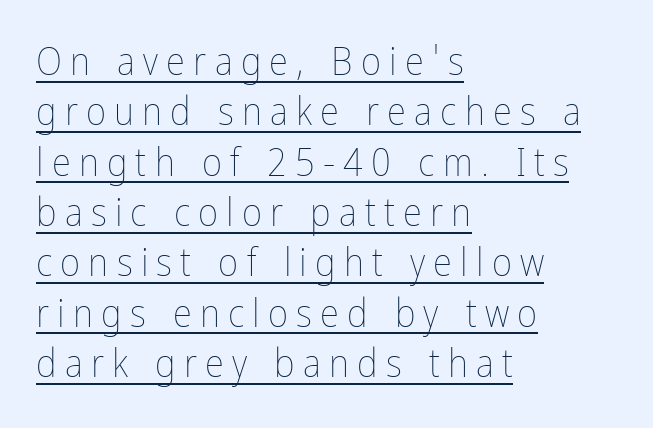
Is the block centered? No — it sits flush against the left margin. The lines sit at an ordinary, default distance from one another. Beneath each row of characters lies a ruled line. Loose tracking; the words dissolve into strings of separated letters. The letters look calm and open, with moderate or lighter stems. Do the characters align in a grid? No, the font is proportional.
